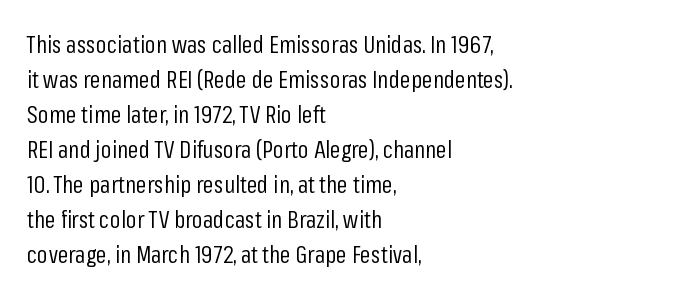
No word sits above an underline. This is the regular roman posture of the typeface. The lines in this sample share a left origin and differ only in where they stop. Successive baselines arrive at the customary interval.
